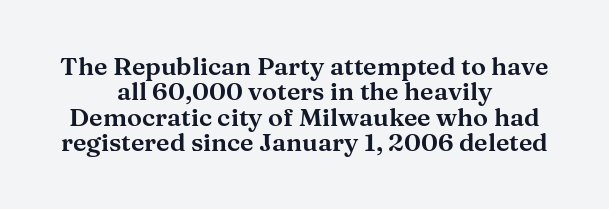
Q: Is the text italic (slanted)? A: No, it is upright.
Q: Is the text underlined? A: No.
Q: How is the paragraph aligned? A: Centered.
Q: Is the spacing between letters normal or unusually wide? A: Normal.
Q: Is the spacing between lines tight, normal or loose? A: Tight.
